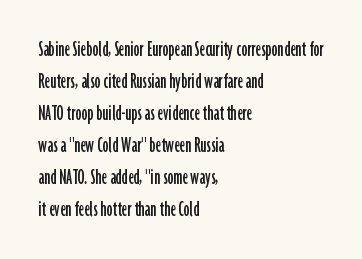
{"italic": "no", "underline": "no", "align": "left", "line_spacing": "normal", "line_spacing_ratio": 1.33, "letter_spacing": "normal", "letter_spacing_em": 0.0, "glyph_px": 24}
